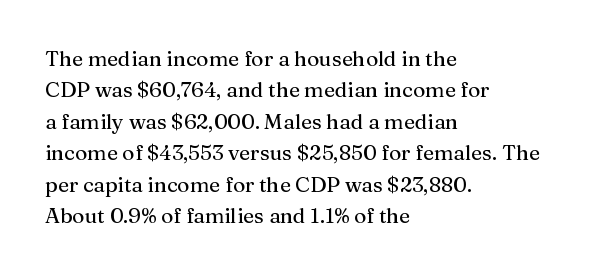
Q: Is the text italic (slanted)? A: No, it is upright.
Q: Is the text underlined? A: No.
Q: How is the paragraph aligned? A: Left-aligned.
Q: Is the spacing between letters normal or unusually wide? A: Normal.
Q: Is the spacing between lines tight, normal or loose? A: Normal.
